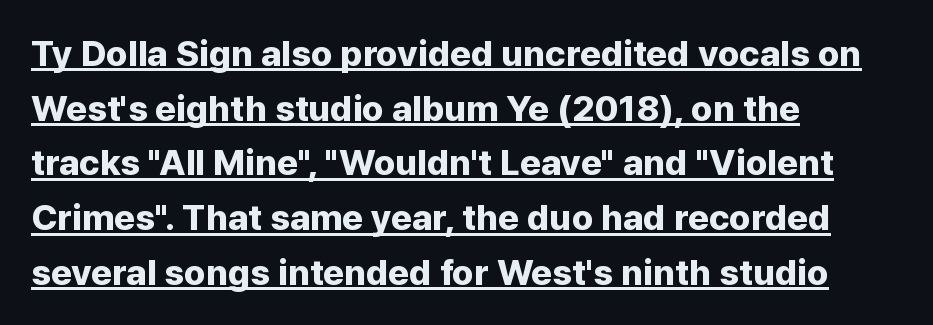
{"serif": "no", "italic": "no", "bold": "yes", "weight": "bold", "width": "normal", "stroke_contrast": "low", "x_height": "medium", "monospaced": "no", "underline": "yes", "align": "left", "line_spacing": "normal", "line_spacing_ratio": 1.52, "letter_spacing": "normal", "letter_spacing_em": 0.0, "glyph_px": 36}
